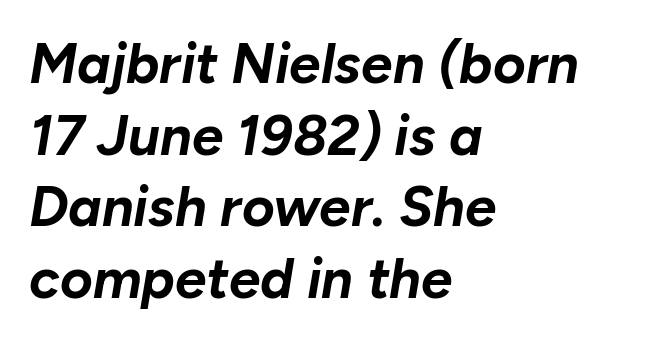
Think of a printed novel: that variable character pitch is what you see here. Compared with typical body copy, the letter spacing here is the same. The passage shown is not underscored anywhere. Yep, that's italic — everything's leaning. The designer left line spacing at the default.
